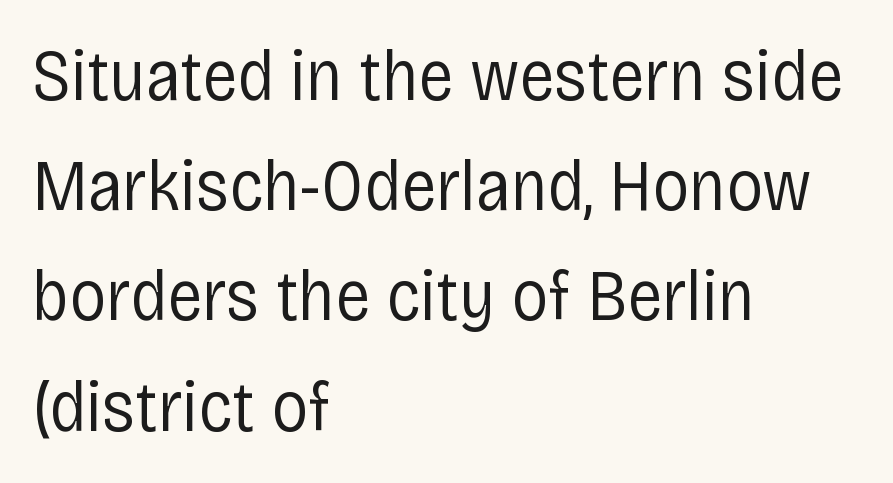
{"serif": "no", "italic": "no", "bold": "no", "weight": "regular", "width": "condensed", "stroke_contrast": "low", "x_height": "large", "monospaced": "no", "underline": "no", "align": "left", "line_spacing": "normal", "line_spacing_ratio": 1.51, "letter_spacing": "normal", "letter_spacing_em": 0.0, "glyph_px": 73}
